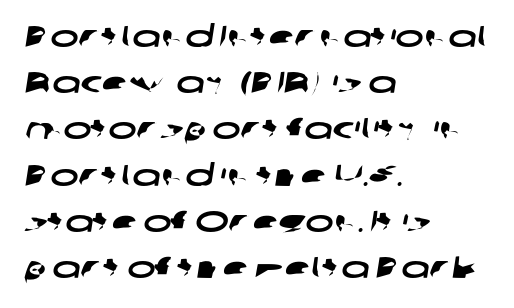
Q: Is the typeface a serif or a sans-serif typeface? A: Sans-serif.
Q: Is the text underlined? A: No.
Q: How is the paragraph aligned? A: Left-aligned.
Q: Is the spacing between letters normal or unusually wide? A: Normal.
Q: Is the spacing between lines tight, normal or loose? A: Normal.
Q: Width (condensed, normal, or wide)? A: Wide.
Q: Stroke contrast? A: Low.
Q: x-height? A: Medium.
Q: Monospaced? A: No.
